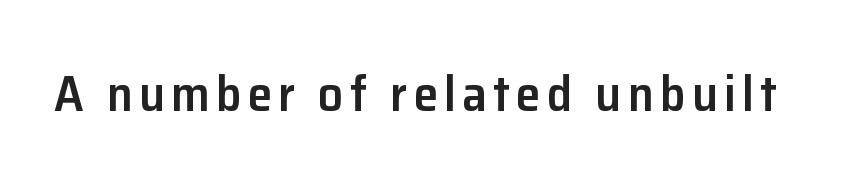
The image shows 50 px semibold sans-serif type, upright; set not underlined; low stroke contrast and a medium x-height.
